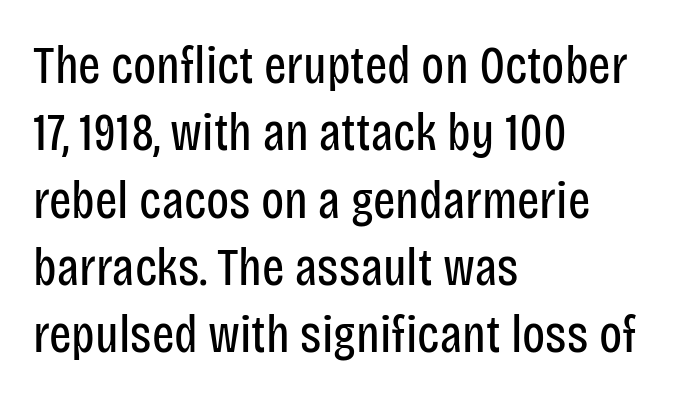
Q: Is the text bold? A: No.
Q: Is the text italic (slanted)? A: No, it is upright.
Q: Is the typeface a serif or a sans-serif typeface? A: Sans-serif.
Q: Is the text underlined? A: No.
Q: How is the paragraph aligned? A: Left-aligned.
Q: Is the spacing between letters normal or unusually wide? A: Normal.
Q: Is the spacing between lines tight, normal or loose? A: Normal.
Q: Width (condensed, normal, or wide)? A: Condensed.
Q: Stroke contrast? A: Low.
Q: x-height? A: Large.
Q: Monospaced? A: No.
